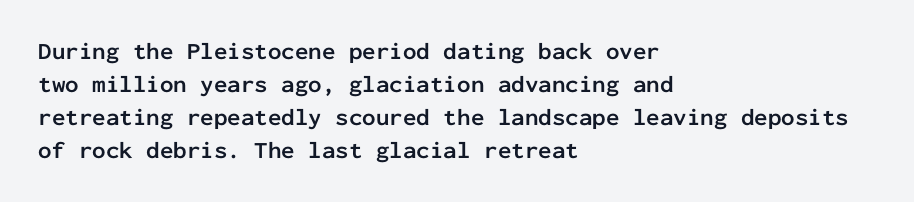
The image shows 24 px bold type, upright; set left-aligned, normal line spacing (1.38x), normal letter spacing, not underlined.
